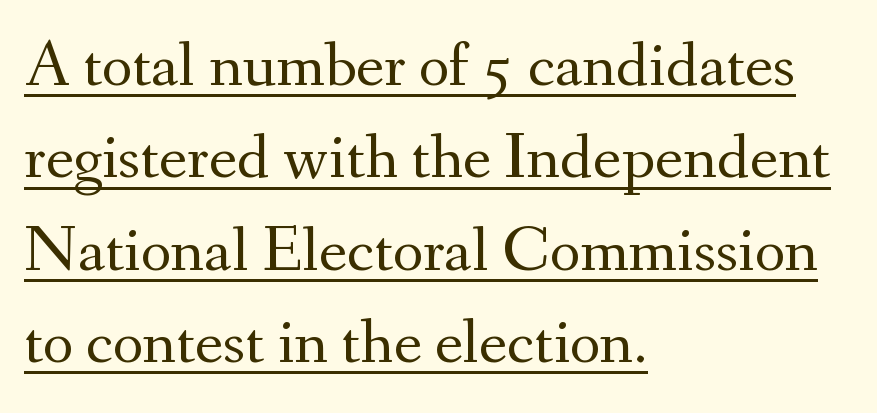
The image shows 66 px regular-weight serif type, upright; set left-aligned, normal line spacing (1.4x), normal letter spacing, underlined; medium stroke contrast and a small x-height.
